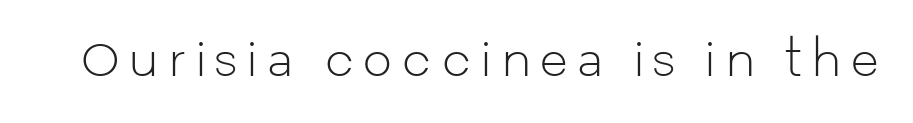
{"serif": "no", "italic": "no", "bold": "no", "weight": "light", "width": "normal", "stroke_contrast": "low", "x_height": "medium", "monospaced": "no", "underline": "no", "glyph_px": 46}
